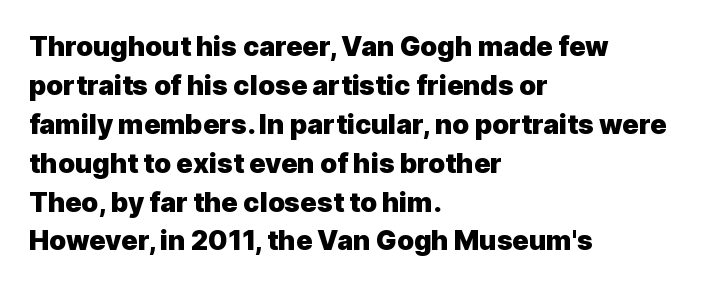
{"italic": "no", "bold": "yes", "underline": "no", "align": "left", "line_spacing": "normal", "line_spacing_ratio": 1.44, "letter_spacing": "normal", "letter_spacing_em": 0.0, "glyph_px": 27}
